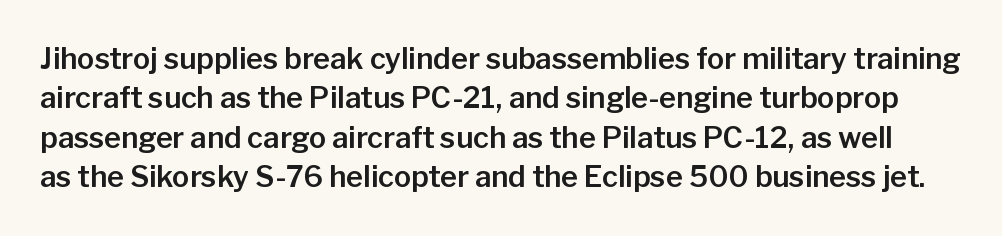
{"serif": "no", "italic": "no", "width": "normal", "stroke_contrast": "low", "x_height": "medium", "monospaced": "no", "underline": "no", "line_spacing": "normal", "line_spacing_ratio": 1.36, "letter_spacing": "normal", "letter_spacing_em": 0.0, "glyph_px": 29}
